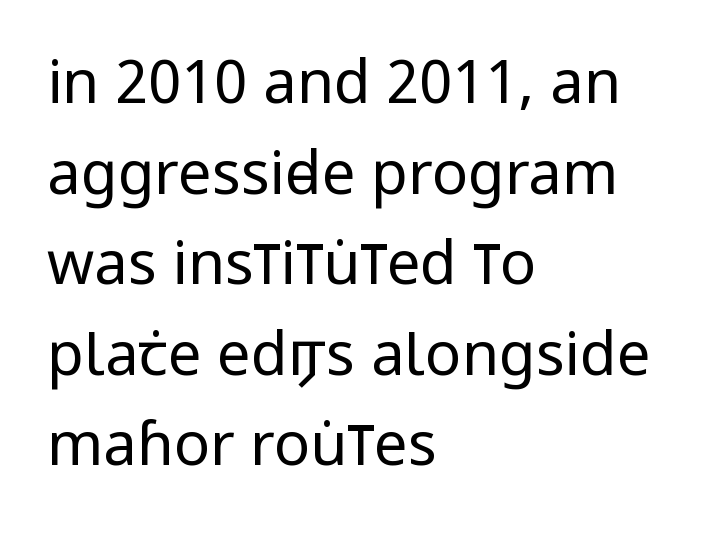
The characters are drawn with everyday or finer stroke widths. A typesetter would call this zero additional tracking. The specimen reads as upright at a glance. The rendering uses a moderate line-height, typical for paragraphs.
